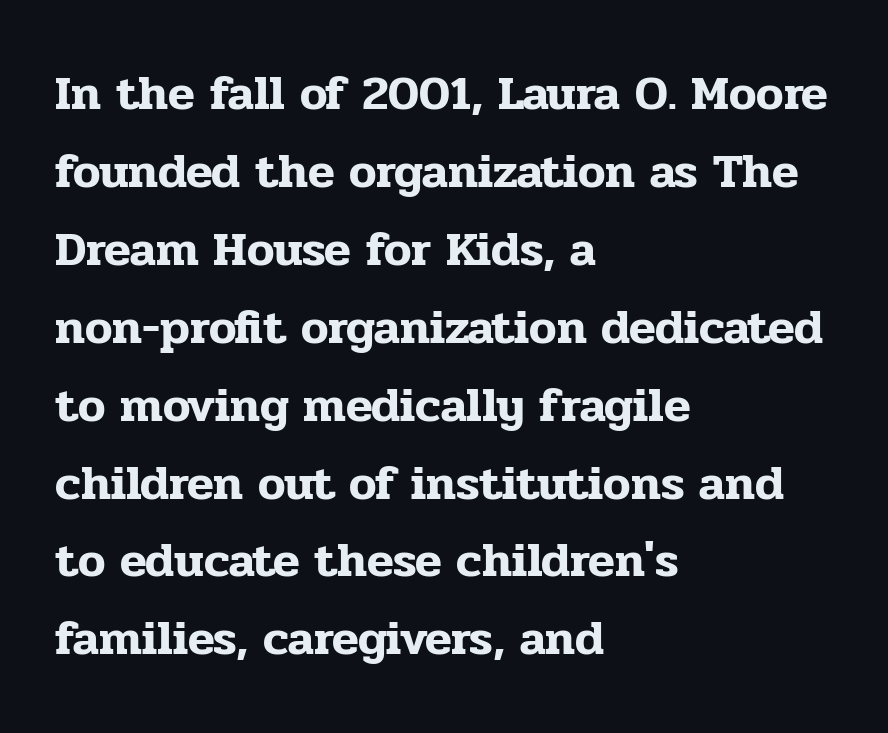
{"serif": "yes", "italic": "no", "width": "normal", "stroke_contrast": "low", "x_height": "medium", "monospaced": "no", "underline": "no", "align": "left", "line_spacing": "normal", "line_spacing_ratio": 1.59, "letter_spacing": "normal", "letter_spacing_em": 0.0, "glyph_px": 49}
